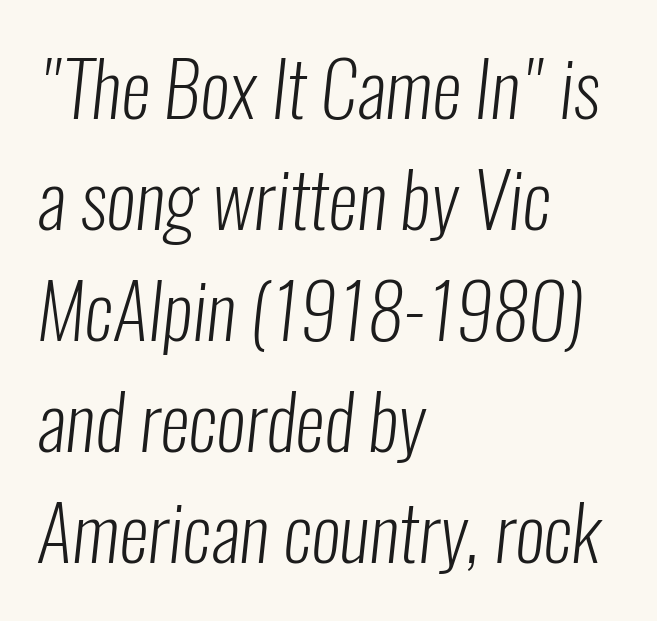
Q: Is the text bold? A: No.
Q: Is the typeface a serif or a sans-serif typeface? A: Sans-serif.
Q: Is the text underlined? A: No.
Q: How is the paragraph aligned? A: Left-aligned.
Q: Is the spacing between letters normal or unusually wide? A: Normal.
Q: Is the spacing between lines tight, normal or loose? A: Normal.
Q: Width (condensed, normal, or wide)? A: Condensed.
Q: Stroke contrast? A: Low.
Q: x-height? A: Medium.
Q: Monospaced? A: No.
